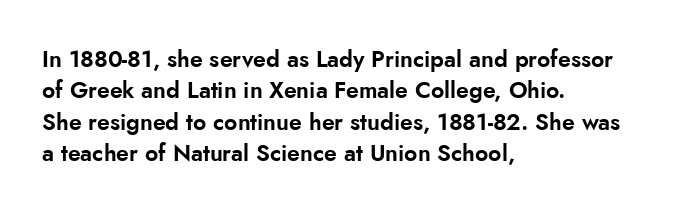
Q: Is the text italic (slanted)? A: No, it is upright.
Q: Is the text underlined? A: No.
Q: How is the paragraph aligned? A: Left-aligned.
Q: Is the spacing between letters normal or unusually wide? A: Normal.
Q: Is the spacing between lines tight, normal or loose? A: Normal.
